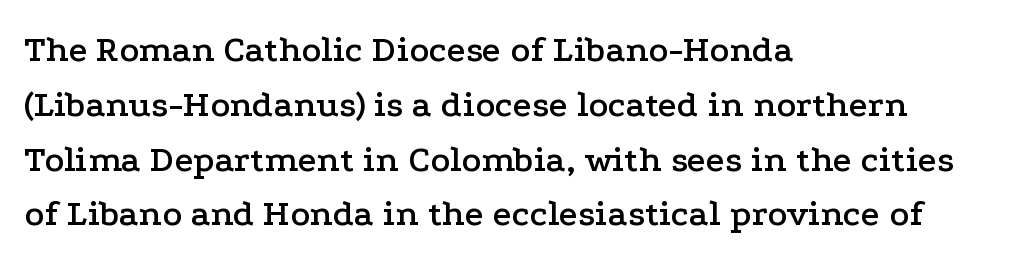
{"serif": "yes", "italic": "no", "width": "wide", "stroke_contrast": "low", "x_height": "medium", "monospaced": "no", "underline": "no", "align": "left", "line_spacing": "normal", "line_spacing_ratio": 1.48, "letter_spacing": "normal", "letter_spacing_em": 0.0, "glyph_px": 37}
